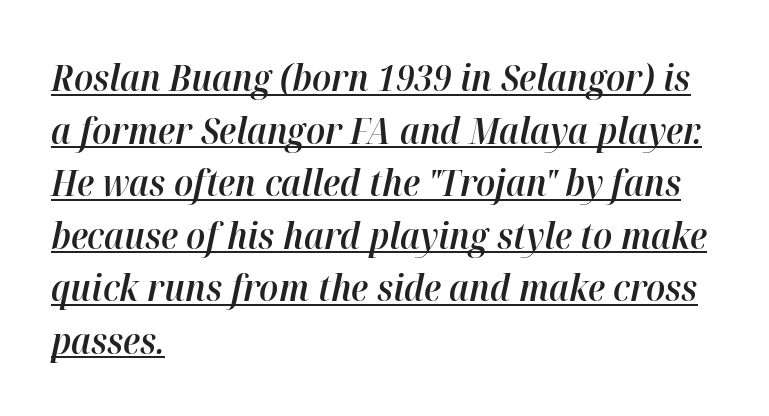
{"italic": "yes", "lean": "right", "slant_degrees": 12, "bold": "semi", "weight": "semibold", "width": "normal", "stroke_contrast": "high", "x_height": "medium", "monospaced": "no", "underline": "yes", "align": "left", "line_spacing": "normal", "line_spacing_ratio": 1.42, "letter_spacing": "normal", "letter_spacing_em": 0.0, "glyph_px": 37}
